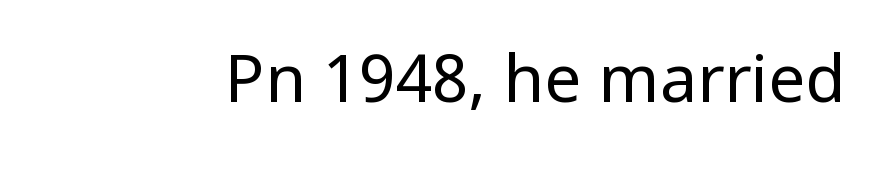
The weight would be labelled regular, book, light, or lighter still. Nobody touched the tracking dial on this one. The face used here is a sans, in the tradition of grotesques and geometrics. Unmarked baselines from the first word to the last. Think of a printed novel: that variable character pitch is what you see here. It's the straight-up-and-down kind of type.
